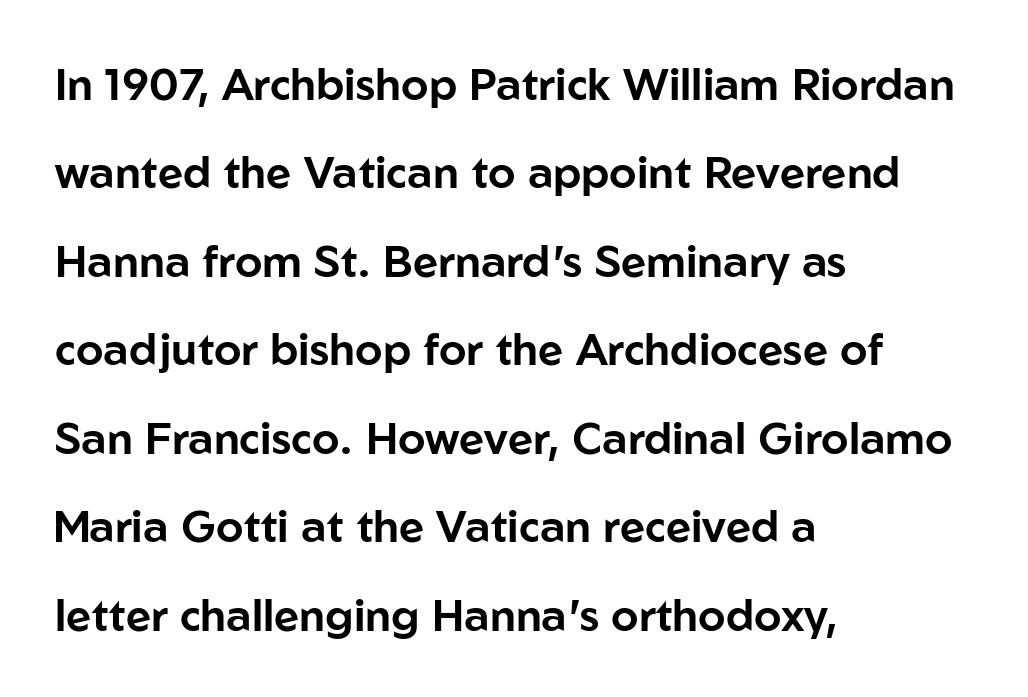
{"serif": "no", "italic": "no", "width": "normal", "stroke_contrast": "low", "x_height": "medium", "monospaced": "no", "underline": "no", "align": "left", "line_spacing": "loose", "line_spacing_ratio": 2.01, "letter_spacing": "normal", "letter_spacing_em": 0.0, "glyph_px": 44}
